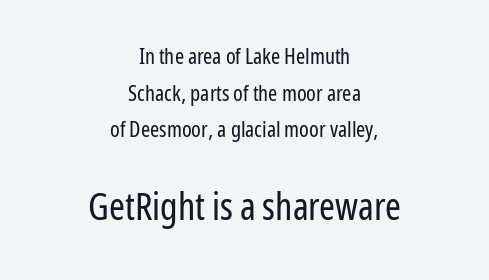
Q: Is the text bold? A: No.
Q: Is the text italic (slanted)? A: No, it is upright.
Q: Is the typeface a serif or a sans-serif typeface? A: Sans-serif.
Q: Is the text underlined? A: No.
Q: How is the paragraph aligned? A: Centered.
Q: Is the spacing between letters normal or unusually wide? A: Normal.
Q: Is the spacing between lines tight, normal or loose? A: Normal.
Q: Which block of text is set in a larger size, the first (top) or the second (bottom)? A: The second (bottom) one.
Q: Width (condensed, normal, or wide)? A: Condensed.
Q: Stroke contrast? A: Low.
Q: x-height? A: Medium.
Q: Monospaced? A: No.
